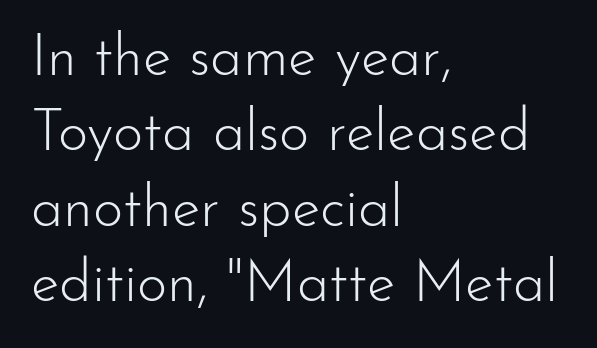
Q: Is the text bold? A: No.
Q: Is the text italic (slanted)? A: No, it is upright.
Q: Is the typeface a serif or a sans-serif typeface? A: Sans-serif.
Q: Is the text underlined? A: No.
Q: How is the paragraph aligned? A: Left-aligned.
Q: Is the spacing between letters normal or unusually wide? A: Normal.
Q: Is the spacing between lines tight, normal or loose? A: Normal.
Q: Width (condensed, normal, or wide)? A: Normal.
Q: Stroke contrast? A: Low.
Q: x-height? A: Small.
Q: Monospaced? A: No.
